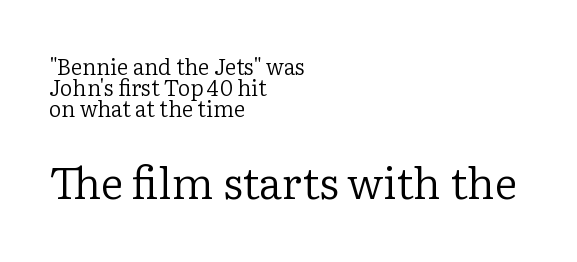
{"serif": "yes", "italic": "no", "bold": "no", "weight": "regular", "width": "normal", "stroke_contrast": "low", "x_height": "medium", "monospaced": "no", "underline": "no", "align": "left", "line_spacing": "tight", "line_spacing_ratio": 0.95, "letter_spacing": "normal", "letter_spacing_em": 0.0, "larger_block": "second", "size_ratio": 2.0, "glyph_px": 44}
